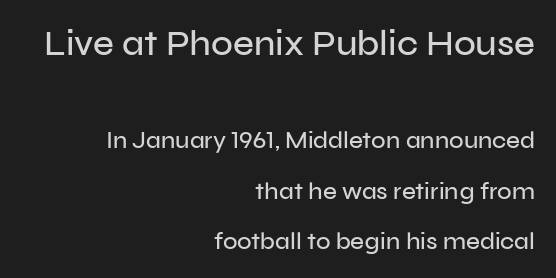
A student would notice the top passage is typeset larger than what follows. The passage shown stacks its lines with a broad gap. You could not count columns in this text — the font is proportionally spaced. This is the regular roman posture of the typeface. Horizontally, the lines are justified to the trailing edge only. The passage shown has conventional tracking throughout.
